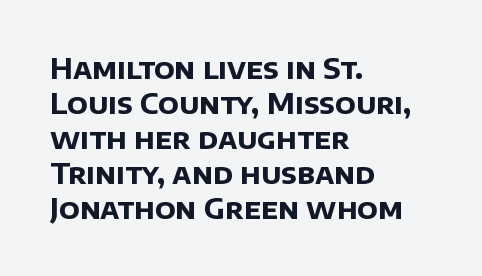
Successive baselines arrive at the customary interval. The glyphs have the mass of a bold cut. Alignment: flush left. Nobody drew a line under any word here. You could not count columns in this text — the font is proportionally spaced. These lines keep a tight, regular rhythm from letter to letter.
